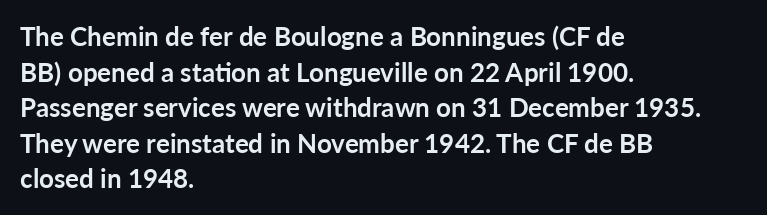
Q: Is the text bold? A: Yes.
Q: Is the text italic (slanted)? A: No, it is upright.
Q: Is the text underlined? A: No.
Q: How is the paragraph aligned? A: Left-aligned.
Q: Is the spacing between letters normal or unusually wide? A: Normal.
Q: Is the spacing between lines tight, normal or loose? A: Normal.
